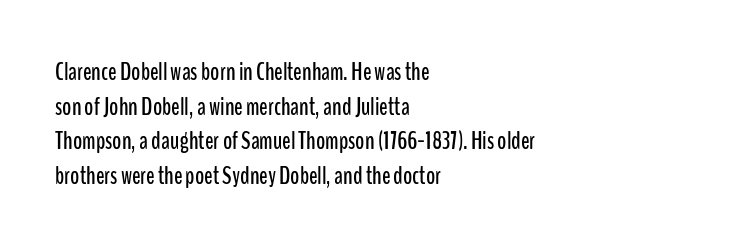
Has an underline been added? It has not. Observe the ordinary spacing: letters are neighbours, not strangers. What's the leading like? Ordinary, nothing unusual. Reading down the block, your eye returns to a fixed left position each line. Every character sits straight up, as roman type does.
